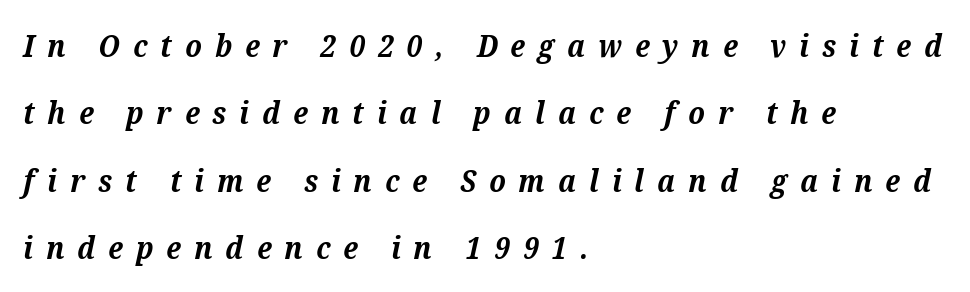
Q: Is the text bold? A: Yes.
Q: Is the text italic (slanted)? A: Yes, it leans right by about 12 degrees.
Q: Is the typeface a serif or a sans-serif typeface? A: Serif.
Q: Is the text underlined? A: No.
Q: How is the paragraph aligned? A: Left-aligned.
Q: Is the spacing between letters normal or unusually wide? A: Unusually wide.
Q: Is the spacing between lines tight, normal or loose? A: Loose.
Q: Width (condensed, normal, or wide)? A: Normal.
Q: Stroke contrast? A: Medium.
Q: x-height? A: Medium.
Q: Monospaced? A: No.
